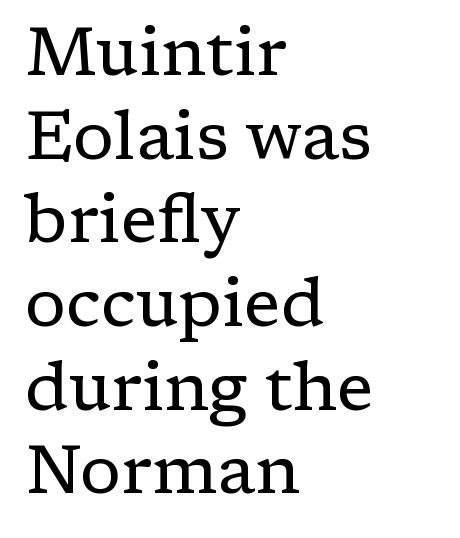
These lines are rendered in a variable-pitch font. Tracking value appears to be zero — textbook default spacing. Letters rest on an invisible, unmarked baseline. Nope, not italic — everything's standing straight.
